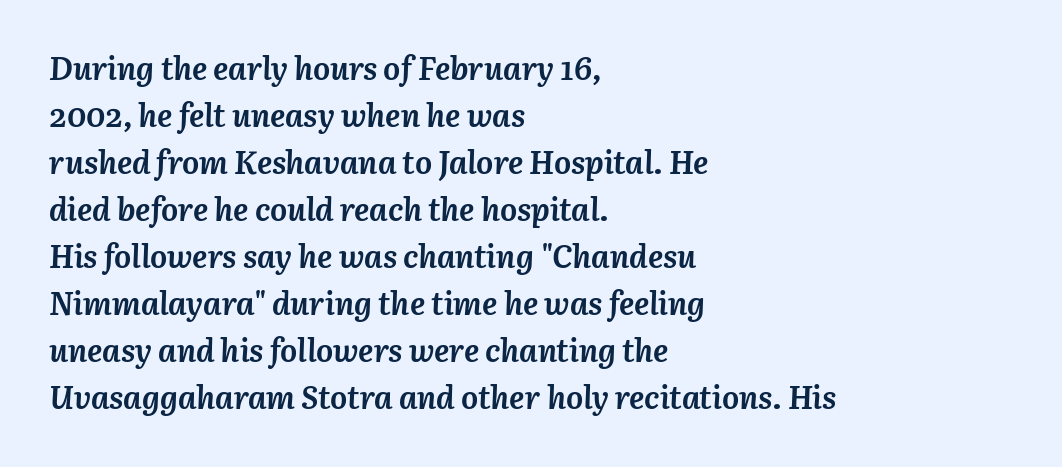
The image shows 32 px semibold type, italic (leaning right); set left-aligned, normal line spacing (1.47x), normal letter spacing, not underlined; medium stroke contrast and a medium x-height.
